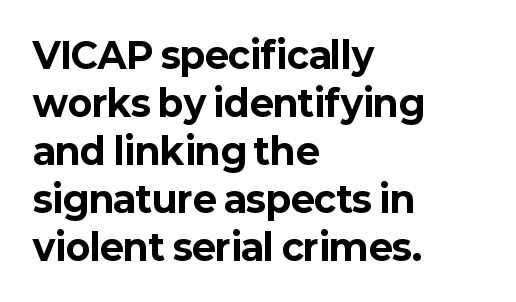
The image shows 36 px bold sans-serif type, upright; set left-aligned, normal line spacing (1.33x), normal letter spacing, not underlined; low stroke contrast and a medium x-height.
